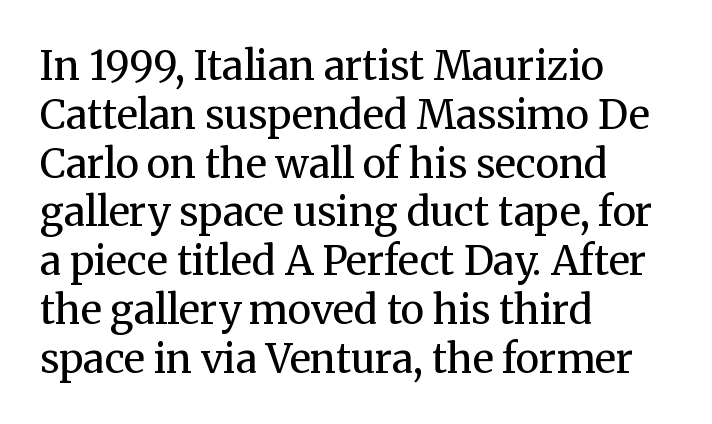
{"serif": "yes", "italic": "no", "bold": "no", "weight": "regular", "width": "normal", "stroke_contrast": "medium", "x_height": "medium", "monospaced": "no", "underline": "no", "align": "left", "line_spacing_ratio": 1.22, "letter_spacing": "normal", "letter_spacing_em": 0.0, "glyph_px": 40}
